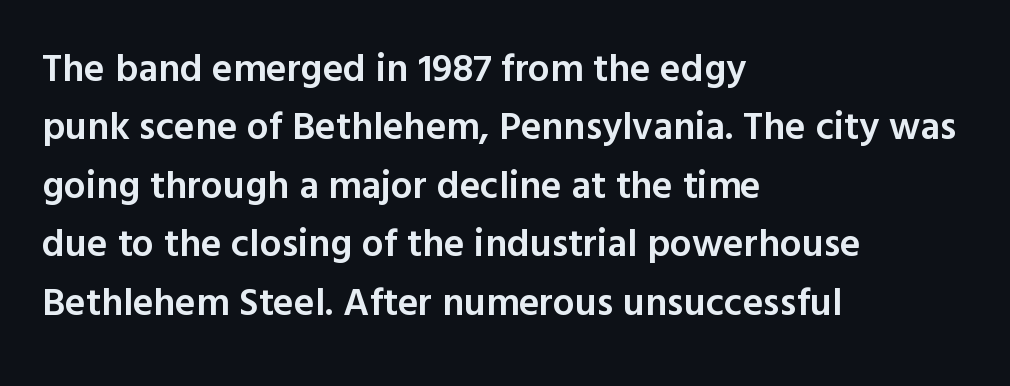
Q: Is the text bold? A: Semi-bold.
Q: Is the text italic (slanted)? A: No, it is upright.
Q: Is the typeface a serif or a sans-serif typeface? A: Sans-serif.
Q: Is the text underlined? A: No.
Q: How is the paragraph aligned? A: Left-aligned.
Q: Is the spacing between letters normal or unusually wide? A: Normal.
Q: Is the spacing between lines tight, normal or loose? A: Normal.
Q: Width (condensed, normal, or wide)? A: Normal.
Q: x-height? A: Medium.
Q: Monospaced? A: No.
